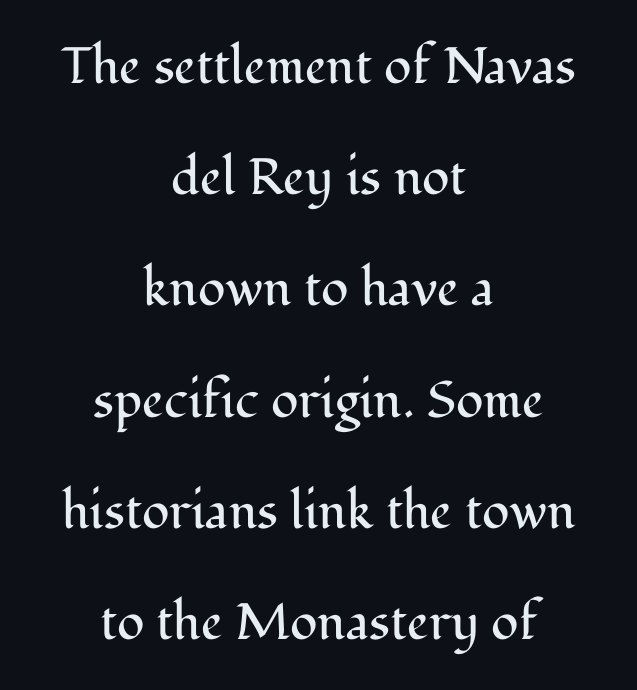
{"serif": "yes", "italic": "no", "bold": "no", "weight": "regular", "width": "normal", "stroke_contrast": "medium", "x_height": "medium", "monospaced": "no", "underline": "no", "align": "center", "line_spacing": "loose", "line_spacing_ratio": 2.18, "letter_spacing": "normal", "letter_spacing_em": 0.0, "glyph_px": 51}
